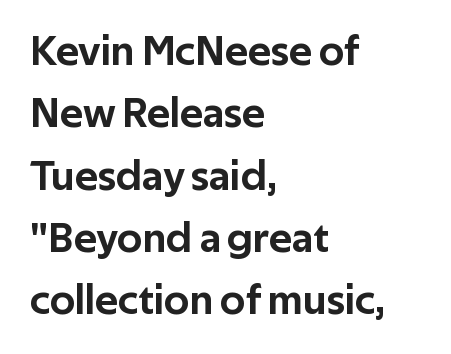
The image shows 43 px sans-serif type, upright; set left-aligned, normal line spacing (1.45x), normal letter spacing, not underlined; low stroke contrast and a medium x-height.
